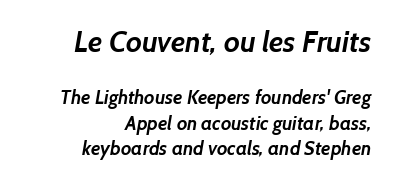
Q: Is the text bold? A: Yes.
Q: Is the typeface a serif or a sans-serif typeface? A: Sans-serif.
Q: Is the text underlined? A: No.
Q: How is the paragraph aligned? A: Right-aligned.
Q: Is the spacing between letters normal or unusually wide? A: Normal.
Q: Is the spacing between lines tight, normal or loose? A: Normal.
Q: Which block of text is set in a larger size, the first (top) or the second (bottom)? A: The first (top) one.
Q: Width (condensed, normal, or wide)? A: Normal.
Q: Stroke contrast? A: Low.
Q: x-height? A: Medium.
Q: Monospaced? A: No.
